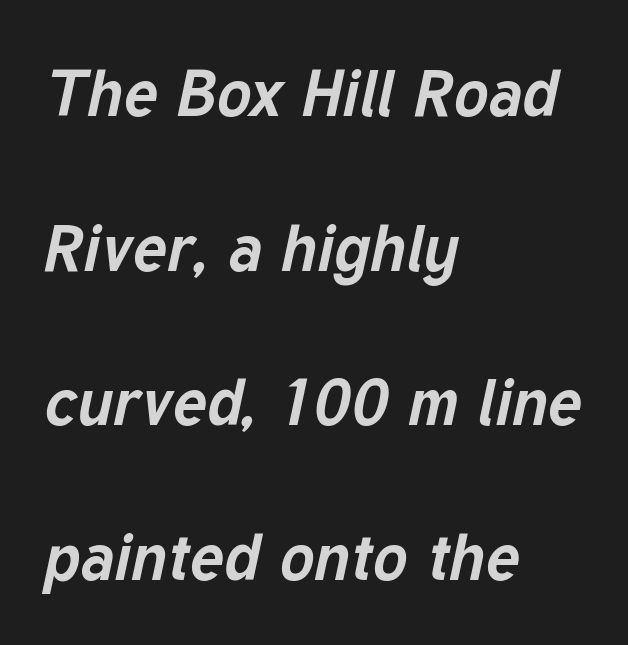
The image shows 65 px bold type, italic (leaning right); set left-aligned, loose line spacing (2.38x), normal letter spacing, not underlined; low stroke contrast and a medium x-height.
